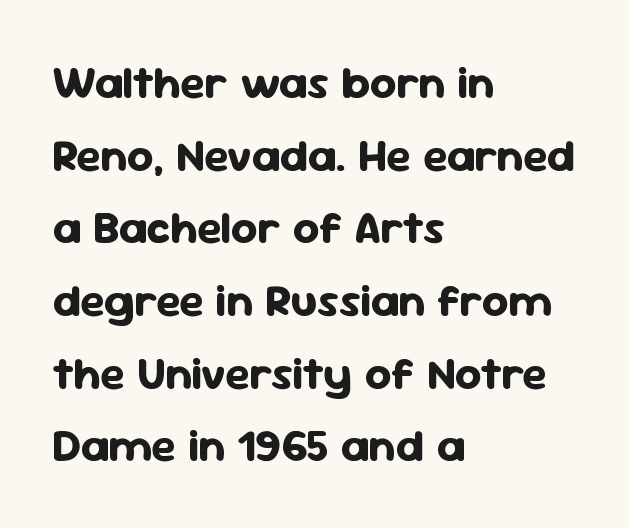
The image shows 46 px bold sans-serif type, upright; set left-aligned, normal line spacing (1.58x), normal letter spacing, not underlined; low stroke contrast and a medium x-height.
